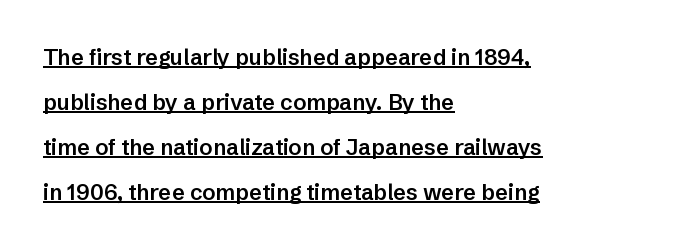
The image shows 22 px text type, upright; set left-aligned, loose line spacing (2.05x), normal letter spacing, underlined.
